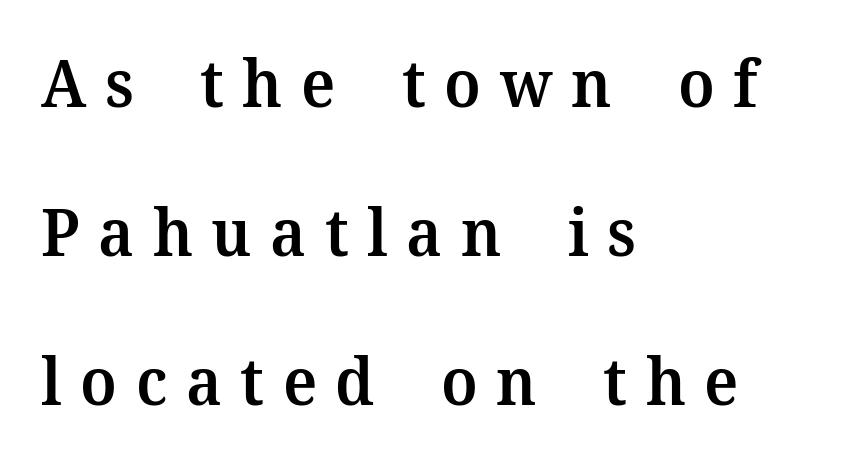
The image shows 66 px semibold serif type, upright; set left-aligned, loose line spacing (2.26x), unusually wide letter spacing (+0.28 em), not underlined; medium stroke contrast and a medium x-height.
